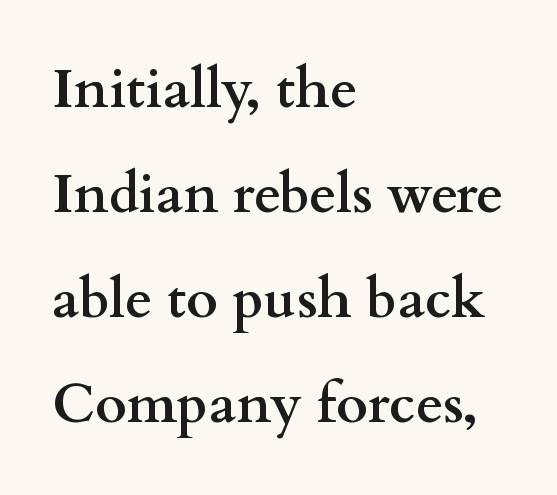
Is this a fixed-width face? No — the glyphs have proportional, varying widths. In terms of weight, the rendering is a true, heavy bold. The compositor pushed each line to the left boundary. This is roman type, the default non-slanted kind. Only glyphs here, with clear space below each row. Typographically, this falls in the serif category.
